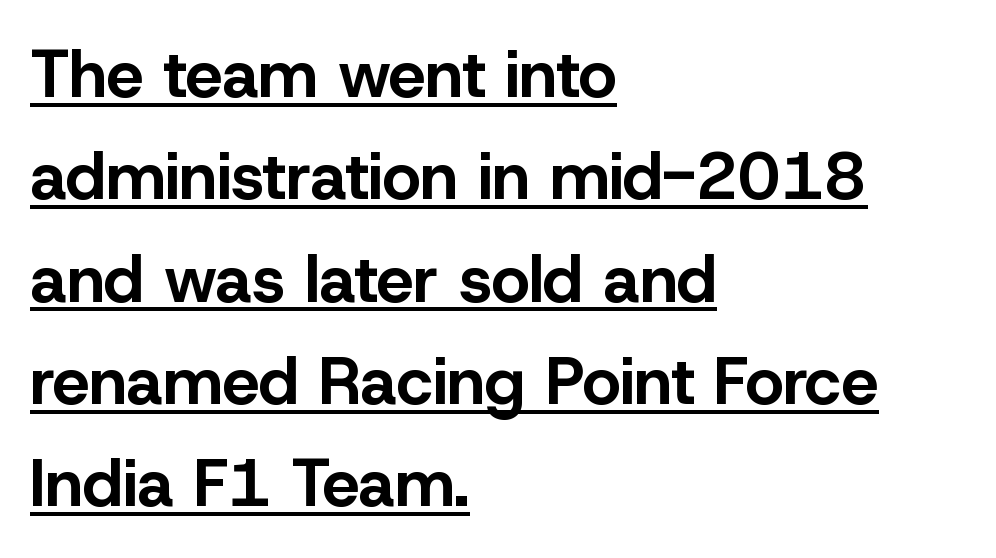
The image shows 66 px bold sans-serif type, upright; set left-aligned, normal line spacing (1.55x), normal letter spacing, underlined; low stroke contrast and a medium x-height.
